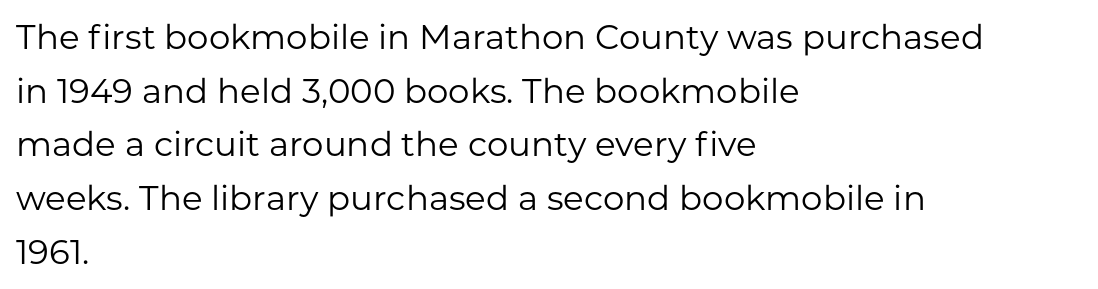
Evenly set lines give the paragraph a standard silhouette. Students, note that the glyphs here touch the page at normal intervals. Type without underlining. The strokes are not fattened; the text isn't bold. Proportional: the letters do not fall into vertical columns. This is roman type, the default non-slanted kind.
